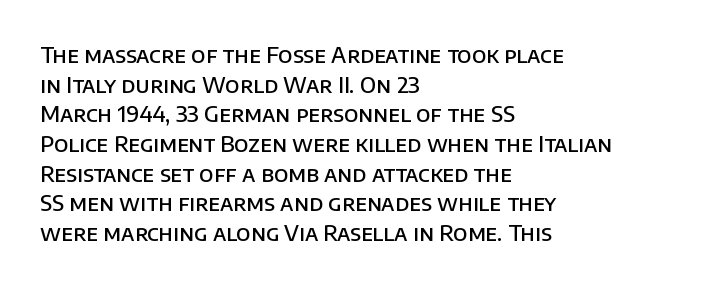
Q: Is the text bold? A: Semi-bold.
Q: Is the text italic (slanted)? A: No, it is upright.
Q: Is the text underlined? A: No.
Q: How is the paragraph aligned? A: Left-aligned.
Q: Is the spacing between letters normal or unusually wide? A: Normal.
Q: Is the spacing between lines tight, normal or loose? A: Normal.
